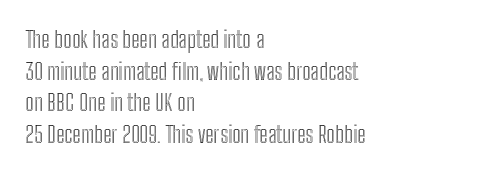
Q: Is the text italic (slanted)? A: No, it is upright.
Q: Is the text underlined? A: No.
Q: How is the paragraph aligned? A: Left-aligned.
Q: Is the spacing between letters normal or unusually wide? A: Normal.
Q: Is the spacing between lines tight, normal or loose? A: Normal.
